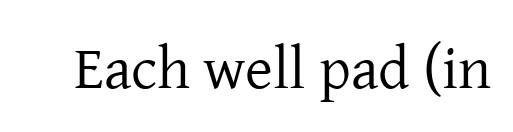
The image shows 60 px regular-weight serif type, upright; set normal letter spacing, not underlined; low stroke contrast and a medium x-height.
